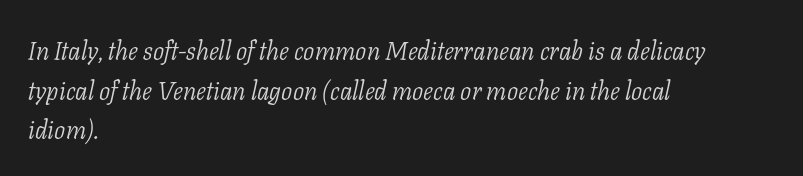
{"italic": "yes", "lean": "right", "slant_degrees": 11, "bold": "no", "underline": "no", "align": "left", "line_spacing": "normal", "line_spacing_ratio": 1.59, "letter_spacing": "normal", "letter_spacing_em": 0.0, "glyph_px": 25}
